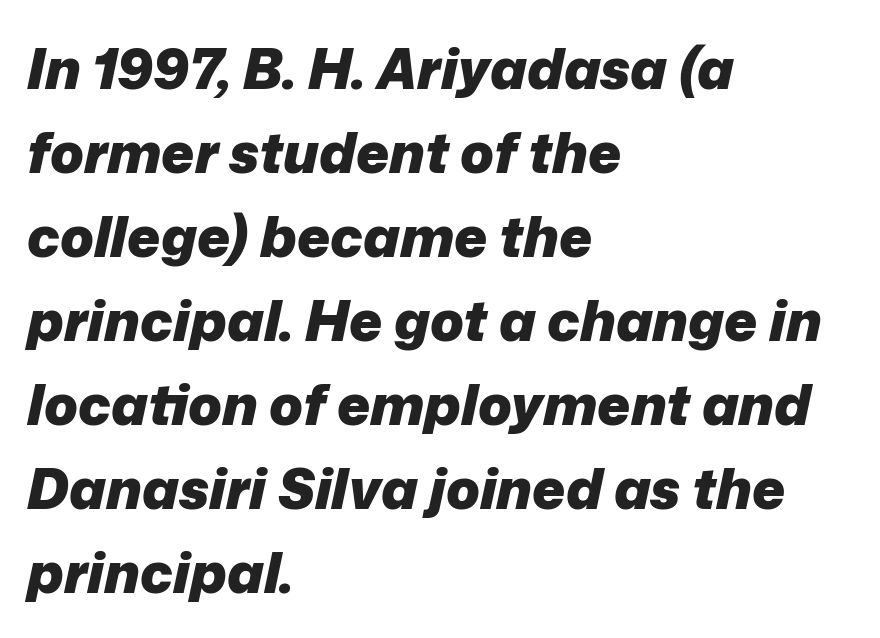
{"italic": "yes", "lean": "right", "slant_degrees": 12, "bold": "yes", "weight": "heavy", "width": "normal", "stroke_contrast": "low", "x_height": "medium", "monospaced": "no", "underline": "no", "align": "left", "line_spacing": "normal", "line_spacing_ratio": 1.5, "letter_spacing": "normal", "letter_spacing_em": 0.0, "glyph_px": 56}
